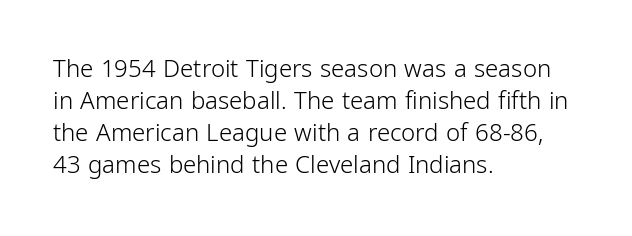
Q: Is the text bold? A: No.
Q: Is the text italic (slanted)? A: No, it is upright.
Q: Is the text underlined? A: No.
Q: How is the paragraph aligned? A: Left-aligned.
Q: Is the spacing between letters normal or unusually wide? A: Normal.
Q: Is the spacing between lines tight, normal or loose? A: Normal.
